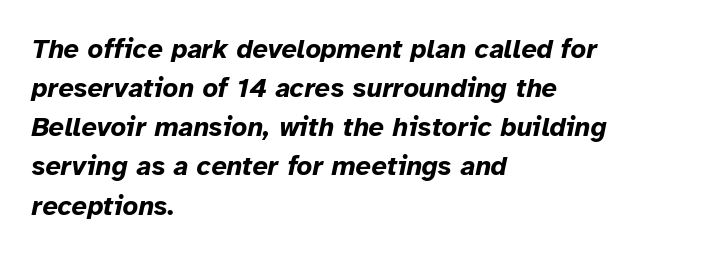
Regular leading. You'd pick this weight for a headline — it's a proper bold. The area under the type is left untouched. Slanted lettering throughout.
